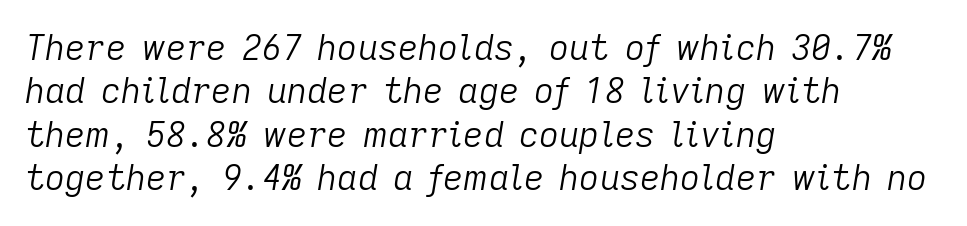
{"italic": "yes", "lean": "right", "slant_degrees": 9, "bold": "no", "weight": "light", "width": "normal", "stroke_contrast": "low", "x_height": "medium", "monospaced": "no", "underline": "no", "align": "left", "line_spacing_ratio": 1.24, "letter_spacing": "normal", "letter_spacing_em": 0.0, "glyph_px": 35}
